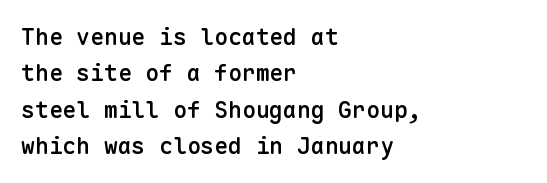
{"italic": "no", "bold": "semi", "underline": "no", "align": "left", "line_spacing": "normal", "line_spacing_ratio": 1.58, "letter_spacing": "normal", "letter_spacing_em": 0.0, "glyph_px": 23}
